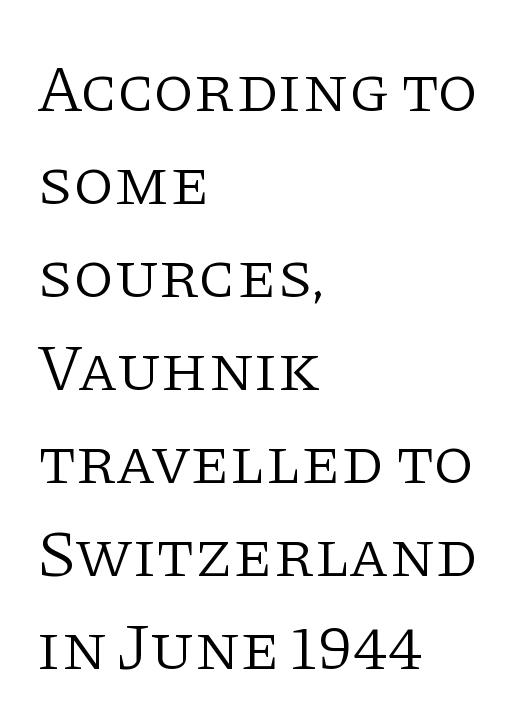
Q: Is the text bold? A: No.
Q: Is the text italic (slanted)? A: No, it is upright.
Q: Is the typeface a serif or a sans-serif typeface? A: Serif.
Q: Is the text underlined? A: No.
Q: How is the paragraph aligned? A: Left-aligned.
Q: Is the spacing between letters normal or unusually wide? A: Normal.
Q: Is the spacing between lines tight, normal or loose? A: Normal.
Q: Width (condensed, normal, or wide)? A: Normal.
Q: Stroke contrast? A: Low.
Q: x-height? A: Large.
Q: Monospaced? A: No.
